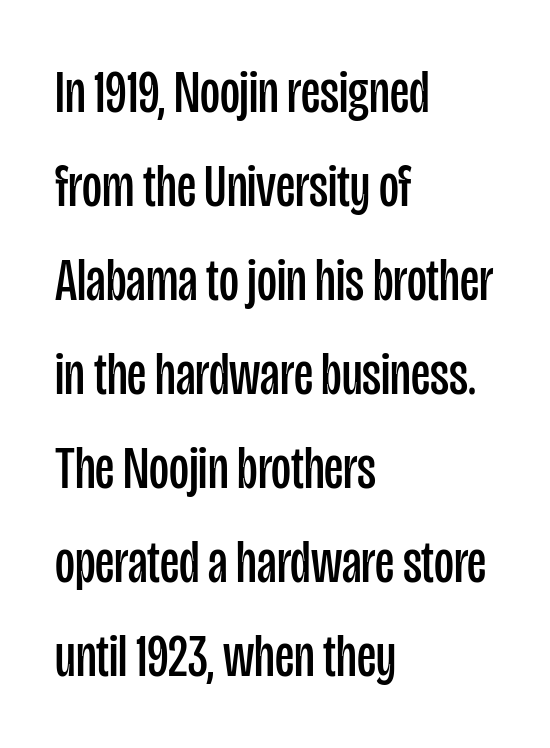
{"serif": "no", "italic": "no", "bold": "no", "weight": "regular", "width": "condensed", "stroke_contrast": "low", "x_height": "large", "monospaced": "no", "underline": "no", "align": "left", "line_spacing": "normal", "line_spacing_ratio": 1.54, "letter_spacing": "normal", "letter_spacing_em": 0.0, "glyph_px": 61}
